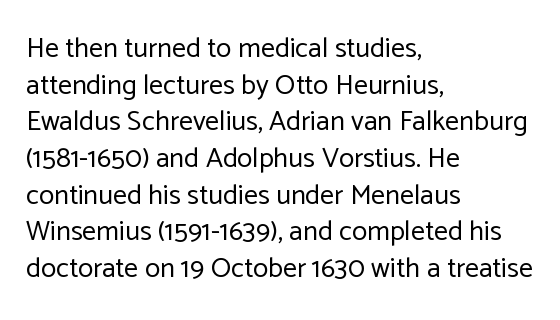
Characters follow at the spacing the type designer built in. Whoever set this chose a conventional vertical rhythm. No letter is thick-stroked: the sample isn't bold. The typeface chosen for these lines omits serifs. Where is the straight margin? On the left.
